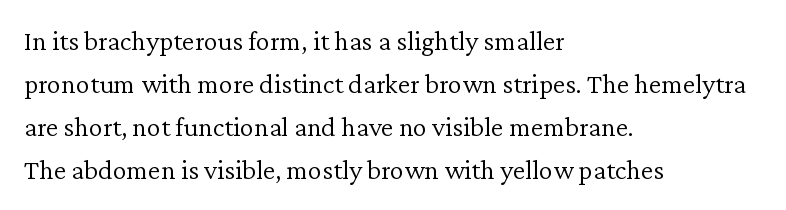
Q: Is the text bold? A: No.
Q: Is the text italic (slanted)? A: No, it is upright.
Q: Is the typeface a serif or a sans-serif typeface? A: Serif.
Q: Is the text underlined? A: No.
Q: How is the paragraph aligned? A: Left-aligned.
Q: Is the spacing between letters normal or unusually wide? A: Normal.
Q: Is the spacing between lines tight, normal or loose? A: Normal.
Q: Width (condensed, normal, or wide)? A: Normal.
Q: Stroke contrast? A: Low.
Q: x-height? A: Medium.
Q: Monospaced? A: No.
